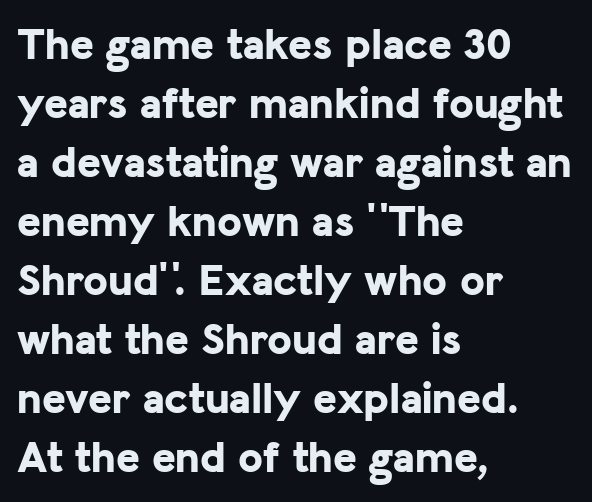
{"serif": "no", "italic": "no", "bold": "yes", "weight": "bold", "width": "normal", "stroke_contrast": "low", "x_height": "medium", "monospaced": "no", "underline": "no", "align": "left", "line_spacing": "normal", "line_spacing_ratio": 1.31, "letter_spacing": "normal", "letter_spacing_em": 0.0, "glyph_px": 45}
